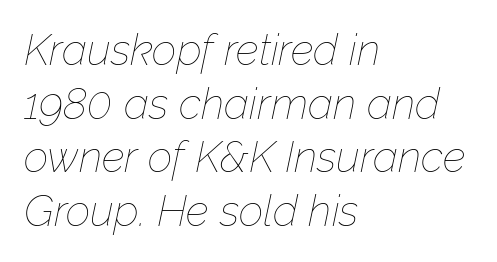
Proportional: the letters do not fall into vertical columns. The horizontal fit of the characters is conventional and even. No word sits above an underline. Does the lettering tilt? It does — this is italic. The lines are quadded left. The line-height multiplier appears to be the usual default.
